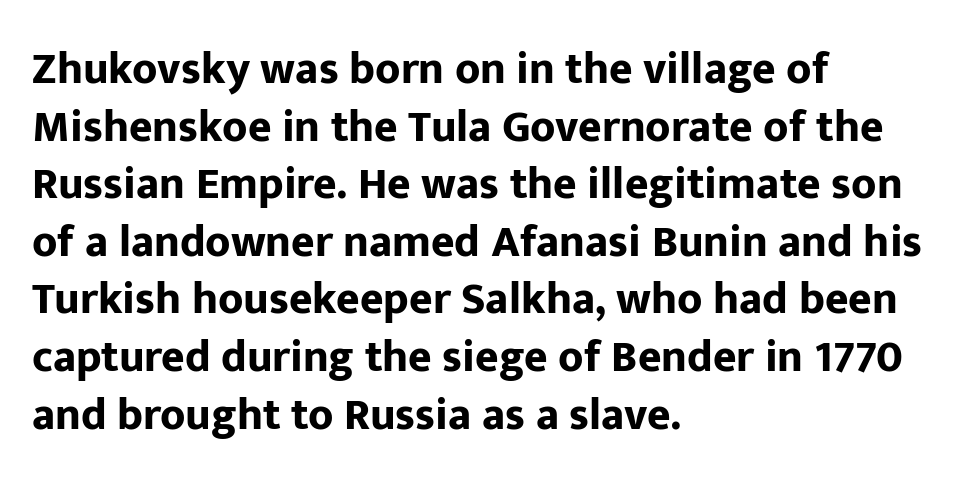
{"serif": "no", "italic": "no", "bold": "yes", "weight": "bold", "width": "normal", "stroke_contrast": "low", "x_height": "medium", "monospaced": "no", "underline": "no", "align": "left", "line_spacing": "normal", "line_spacing_ratio": 1.28, "letter_spacing": "normal", "letter_spacing_em": 0.0, "glyph_px": 45}
